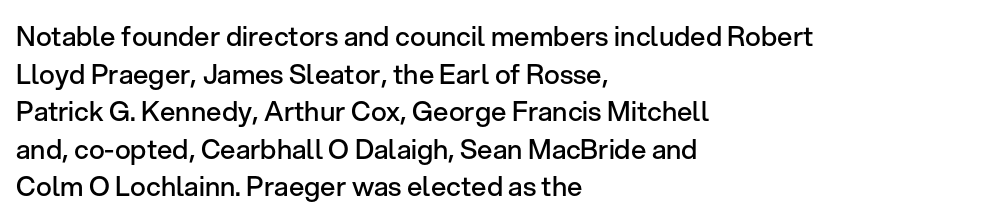
The image shows 27 px text type, upright; set left-aligned, normal line spacing (1.39x), normal letter spacing, not underlined.
